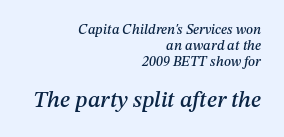
The image shows 23 px text type, italic (leaning right); set right-aligned, tight line spacing (1.14x), normal letter spacing, not underlined; the second (bottom) block is 1.64x larger.
